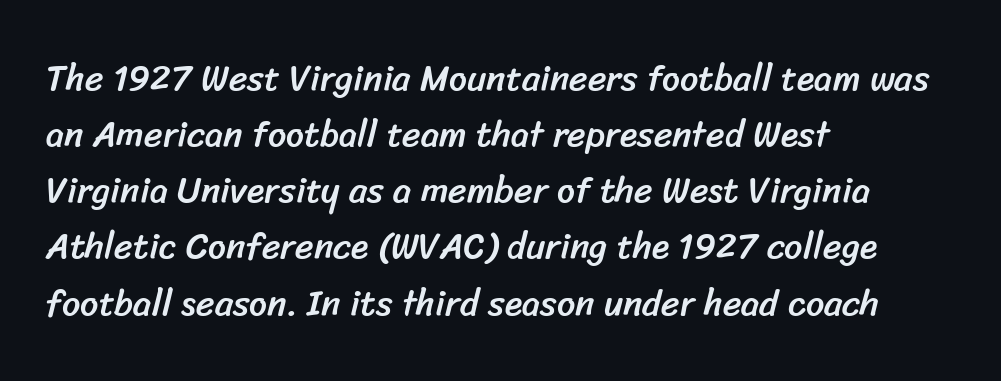
Q: Is the typeface a serif or a sans-serif typeface? A: Sans-serif.
Q: Is the text underlined? A: No.
Q: How is the paragraph aligned? A: Left-aligned.
Q: Is the spacing between letters normal or unusually wide? A: Normal.
Q: Is the spacing between lines tight, normal or loose? A: Normal.
Q: Width (condensed, normal, or wide)? A: Normal.
Q: Stroke contrast? A: Low.
Q: x-height? A: Medium.
Q: Monospaced? A: No.
